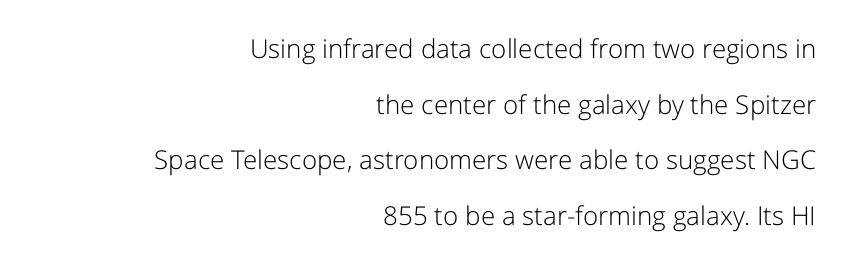
Q: Is the text bold? A: No.
Q: Is the text italic (slanted)? A: No, it is upright.
Q: Is the text underlined? A: No.
Q: How is the paragraph aligned? A: Right-aligned.
Q: Is the spacing between letters normal or unusually wide? A: Normal.
Q: Is the spacing between lines tight, normal or loose? A: Loose.
